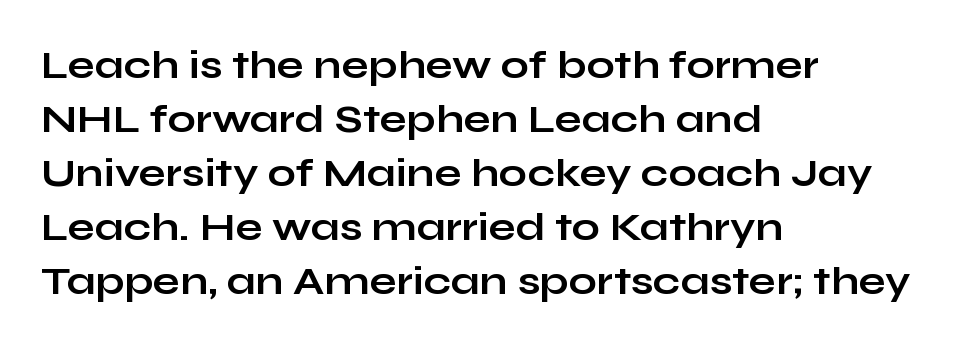
{"serif": "no", "italic": "no", "bold": "yes", "weight": "bold", "width": "wide", "stroke_contrast": "low", "x_height": "medium", "monospaced": "no", "underline": "no", "align": "left", "line_spacing": "normal", "line_spacing_ratio": 1.35, "letter_spacing": "normal", "letter_spacing_em": 0.0, "glyph_px": 40}
